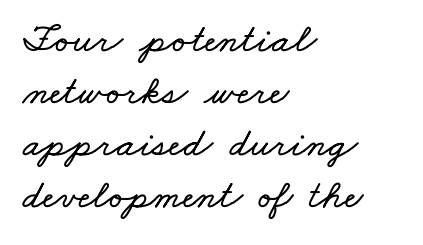
The image shows 41 px wide type; set left-aligned, normal line spacing (1.27x), normal letter spacing, not underlined; low stroke contrast and a small x-height.
